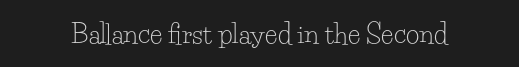
The image shows 26 px text type, upright; set normal letter spacing, not underlined.
